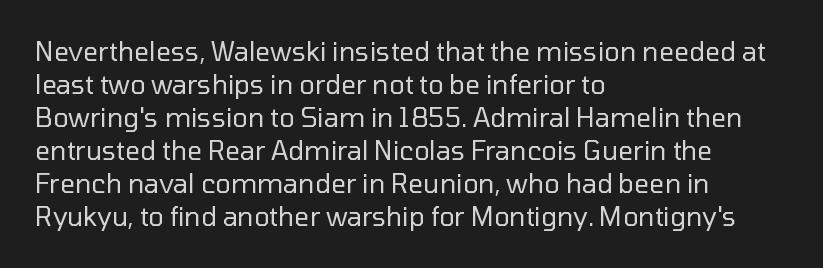
Q: Is the text bold? A: No.
Q: Is the text italic (slanted)? A: No, it is upright.
Q: Is the text underlined? A: No.
Q: How is the paragraph aligned? A: Left-aligned.
Q: Is the spacing between letters normal or unusually wide? A: Normal.
Q: Is the spacing between lines tight, normal or loose? A: Normal.
